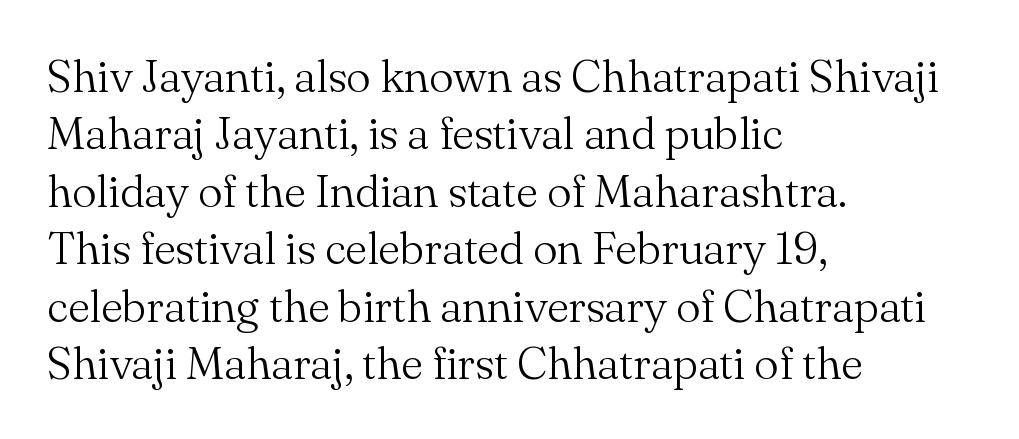
The strip under each line holds only bare page. Stems here are at most as thick as an everyday book face. The letters advance in unequal steps, a hallmark of proportional type. Italic? Not at all — the glyphs are vertical. The passage is arranged the way most books set body copy — flush left. Little horizontal feet cap the strokes, marking this as serif type.
